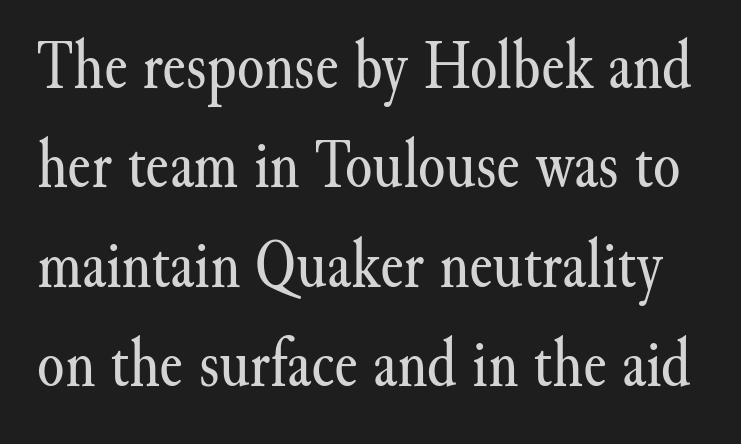
Unlike italic type, these characters show no tilt at all. The typesetting does not lean heavy: it is not bold. Honestly, the letter spacing is just normal — you wouldn't notice it. Just letters on the line, the space beneath them empty.
